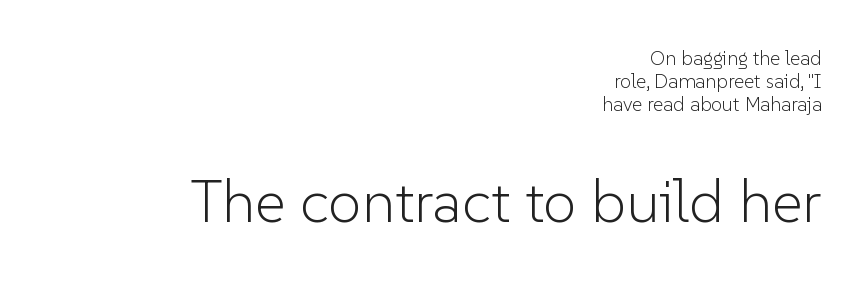
The font family rendered here belongs to the sans-serif group. The space beneath each line is pristine and unruled. Glyph-to-glyph distance matches everyday printed text. Think of a printed novel: that variable character pitch is what you see here. Vertical stems look standard width or narrower in stroke.
